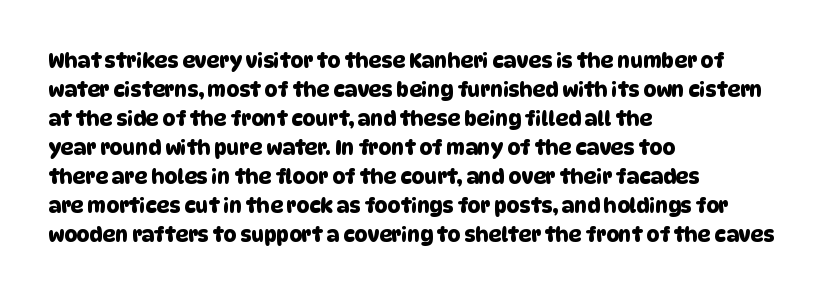
{"underline": "no", "align": "left", "line_spacing": "normal", "line_spacing_ratio": 1.45, "letter_spacing": "normal", "letter_spacing_em": 0.0, "glyph_px": 20}
